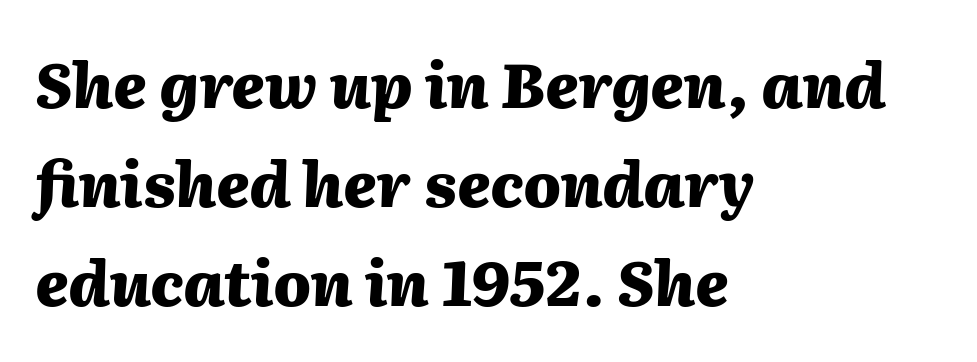
Horizontally, the lines are justified to the leading edge only. Plenty of ink on the page — the face is bold. The rows are spaced the way most documents space them. Spacing verdict: proportional, widths tailored to each character.
